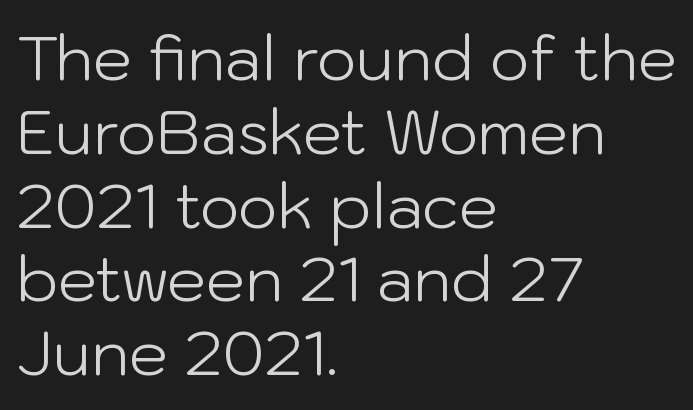
{"serif": "no", "italic": "no", "bold": "no", "weight": "light", "width": "normal", "stroke_contrast": "low", "x_height": "medium", "monospaced": "no", "underline": "no", "align": "left", "line_spacing_ratio": 1.19, "letter_spacing": "normal", "letter_spacing_em": 0.0, "glyph_px": 62}
